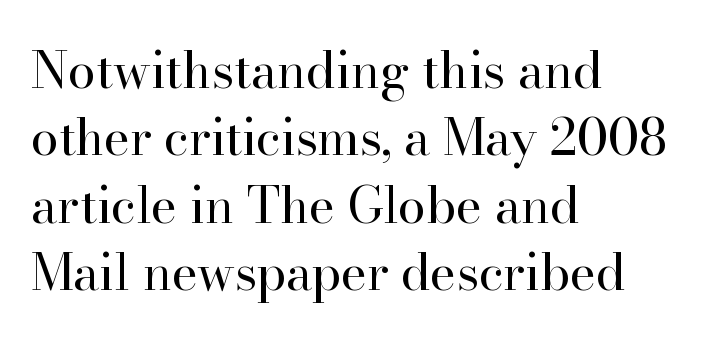
The image shows 50 px regular-weight serif type, upright; set left-aligned, normal line spacing (1.35x), normal letter spacing, not underlined; high stroke contrast and a small x-height.
